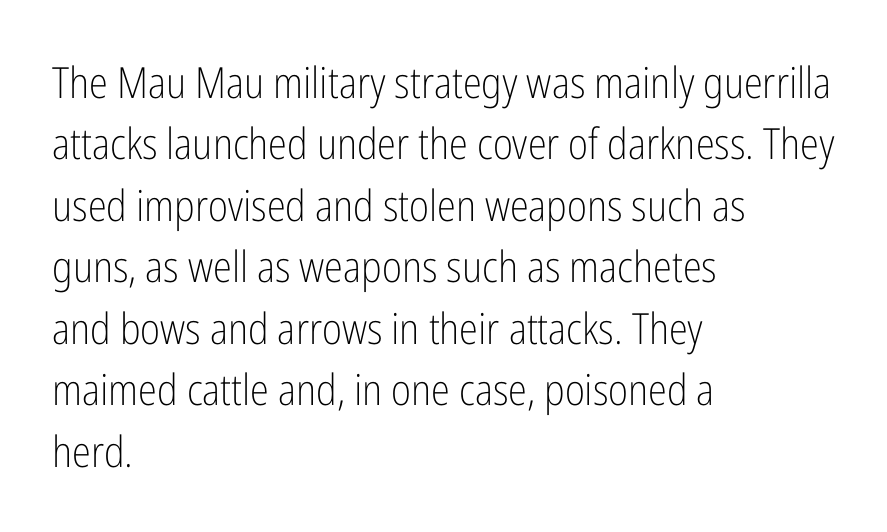
{"serif": "no", "italic": "no", "bold": "no", "weight": "light", "width": "condensed", "stroke_contrast": "low", "x_height": "medium", "monospaced": "no", "underline": "no", "align": "left", "line_spacing": "normal", "line_spacing_ratio": 1.43, "letter_spacing": "normal", "letter_spacing_em": 0.0, "glyph_px": 43}
